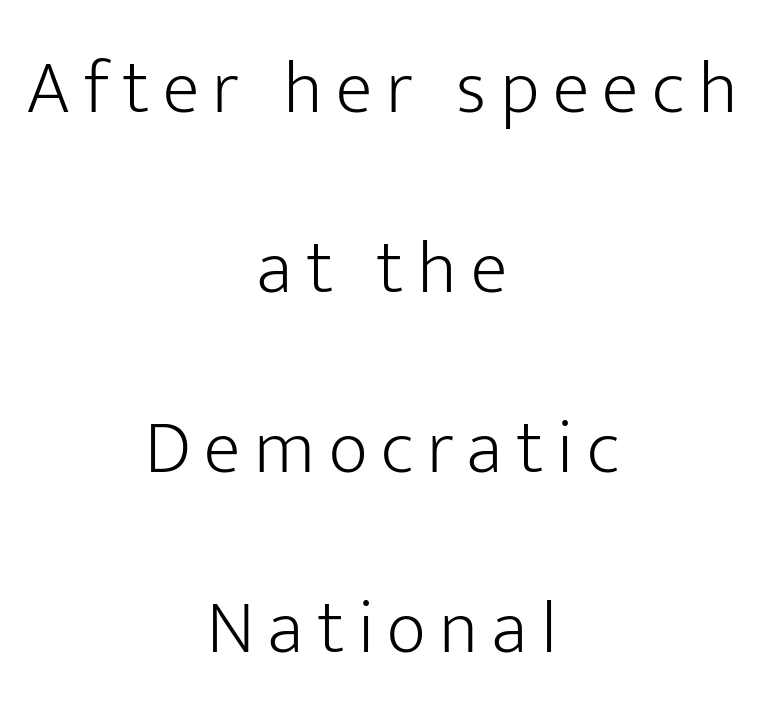
The image shows 76 px light sans-serif type, upright; set centered, loose line spacing (2.37x), not underlined; low stroke contrast and a medium x-height.
